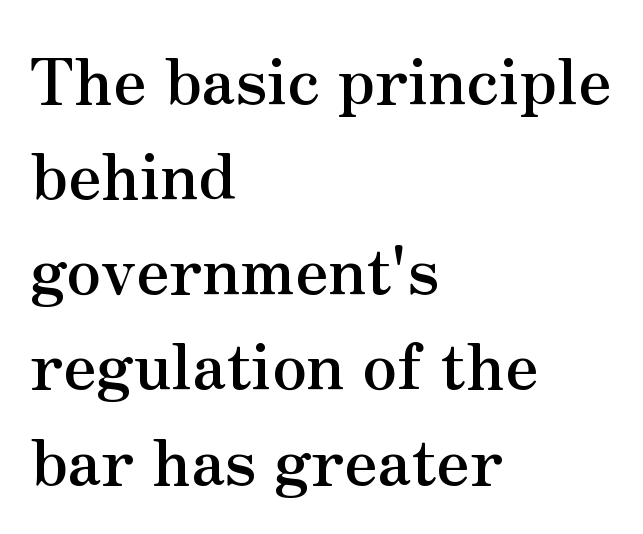
{"serif": "yes", "italic": "no", "bold": "yes", "weight": "semibold", "width": "normal", "stroke_contrast": "medium", "x_height": "small", "monospaced": "no", "underline": "no", "align": "left", "line_spacing": "normal", "line_spacing_ratio": 1.51, "letter_spacing": "normal", "letter_spacing_em": 0.0, "glyph_px": 63}
